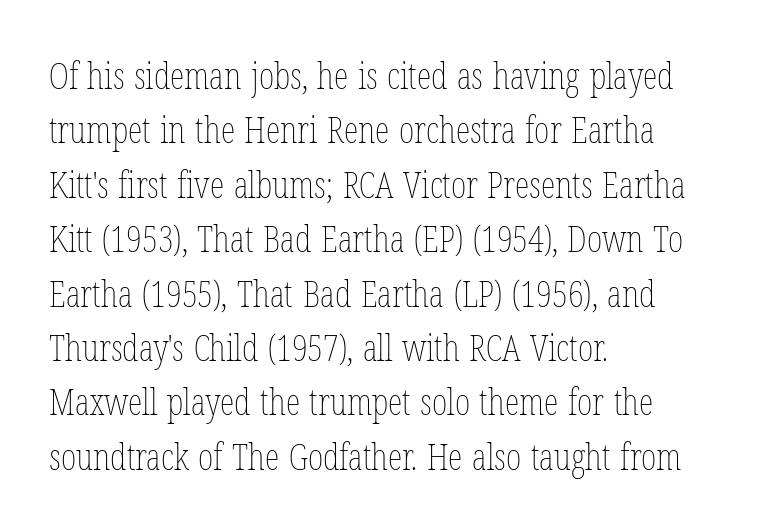
Q: Is the text bold? A: No.
Q: Is the text italic (slanted)? A: No, it is upright.
Q: Is the text underlined? A: No.
Q: How is the paragraph aligned? A: Left-aligned.
Q: Is the spacing between letters normal or unusually wide? A: Normal.
Q: Is the spacing between lines tight, normal or loose? A: Normal.
Q: Width (condensed, normal, or wide)? A: Condensed.
Q: Stroke contrast? A: Low.
Q: x-height? A: Medium.
Q: Monospaced? A: No.
